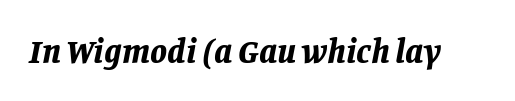
{"italic": "yes", "lean": "right", "slant_degrees": 11, "bold": "yes", "weight": "bold", "width": "normal", "stroke_contrast": "low", "x_height": "large", "monospaced": "no", "underline": "no", "letter_spacing": "normal", "letter_spacing_em": 0.0, "glyph_px": 34}
